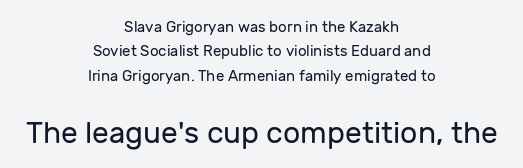
{"serif": "no", "italic": "no", "bold": "no", "weight": "regular", "width": "normal", "stroke_contrast": "low", "x_height": "medium", "monospaced": "no", "underline": "no", "align": "center", "line_spacing": "normal", "line_spacing_ratio": 1.62, "letter_spacing": "normal", "letter_spacing_em": 0.0, "larger_block": "second", "size_ratio": 2.0, "glyph_px": 30}
